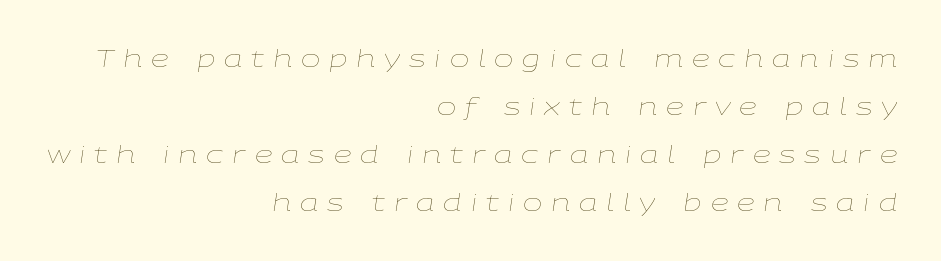
Q: Is the text bold? A: No.
Q: Is the text italic (slanted)? A: Yes, it leans right by about 9 degrees.
Q: Is the text underlined? A: No.
Q: How is the paragraph aligned? A: Right-aligned.
Q: Is the spacing between letters normal or unusually wide? A: Unusually wide.
Q: Is the spacing between lines tight, normal or loose? A: Loose.
